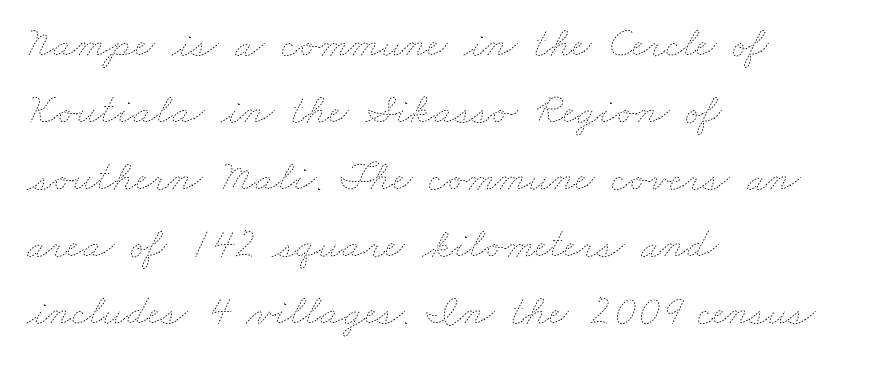
The image shows 43 px thin, wide type; set left-aligned, normal line spacing (1.56x), normal letter spacing, not underlined; low stroke contrast and a small x-height.
